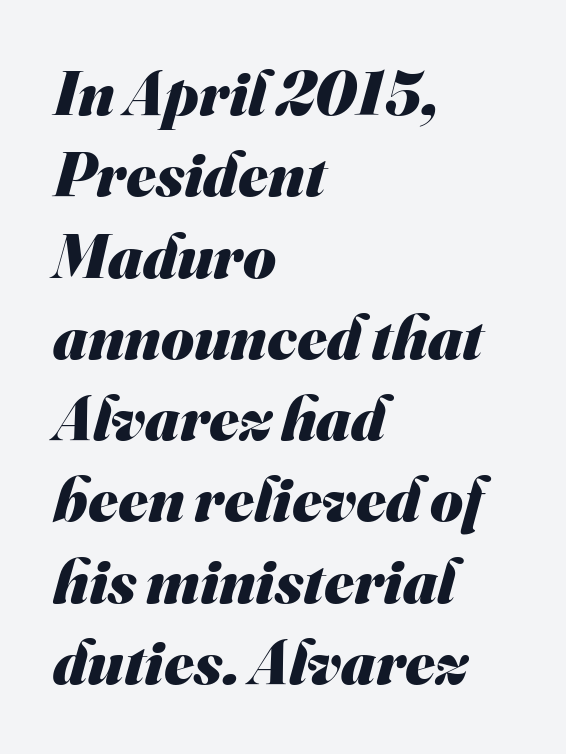
{"serif": "no", "bold": "yes", "weight": "heavy", "width": "normal", "stroke_contrast": "medium", "x_height": "small", "monospaced": "no", "underline": "no", "align": "left", "line_spacing": "normal", "line_spacing_ratio": 1.29, "letter_spacing": "normal", "letter_spacing_em": 0.0, "glyph_px": 63}
